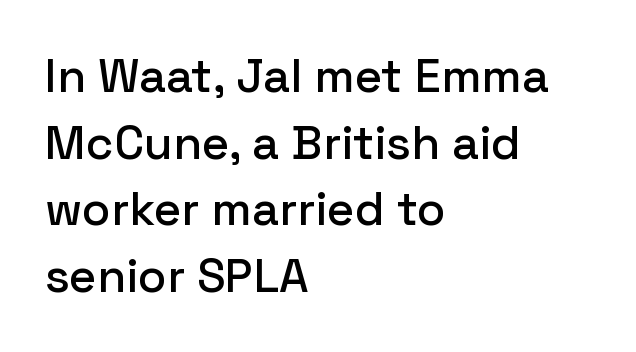
{"serif": "no", "italic": "no", "width": "normal", "stroke_contrast": "low", "x_height": "medium", "monospaced": "no", "underline": "no", "align": "left", "line_spacing": "normal", "line_spacing_ratio": 1.42, "letter_spacing": "normal", "letter_spacing_em": 0.0, "glyph_px": 47}
